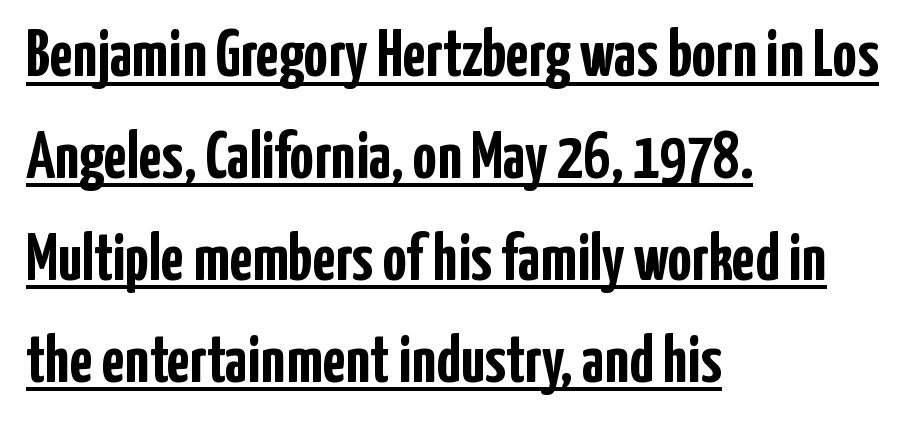
{"serif": "no", "italic": "no", "bold": "yes", "weight": "semibold", "width": "condensed", "stroke_contrast": "low", "x_height": "medium", "monospaced": "no", "underline": "yes", "align": "left", "line_spacing": "normal", "line_spacing_ratio": 1.52, "letter_spacing": "normal", "letter_spacing_em": 0.0, "glyph_px": 67}
